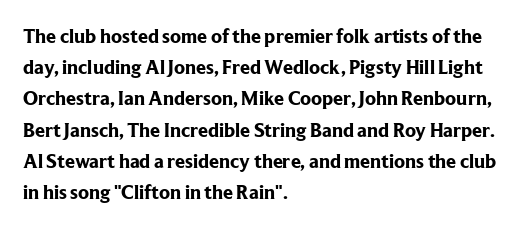
The image shows 20 px bold type, upright; set left-aligned, normal line spacing (1.56x), normal letter spacing, not underlined.
